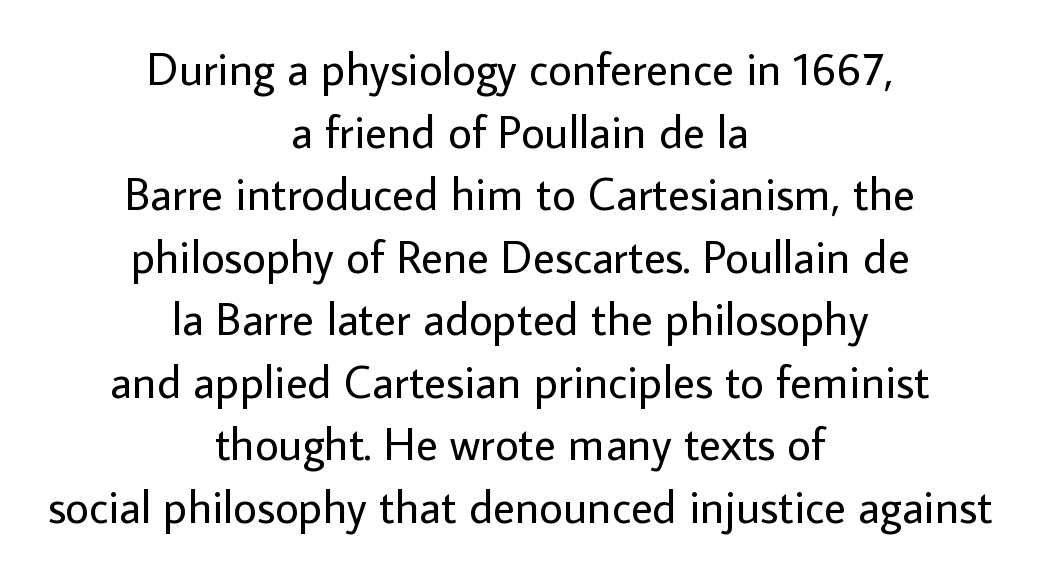
Successive baselines arrive at the customary interval. The type is set solid horizontally, with unmodified tracking. Neither beginnings nor endings align; midpoints do. A light-to-regular cut is what we see here. Think of a printed novel: that variable character pitch is what you see here.
